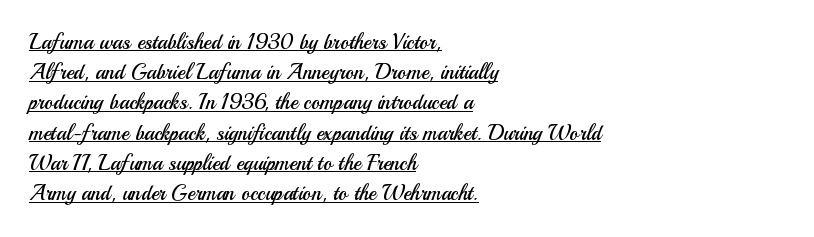
{"bold": "no", "underline": "yes", "align": "left", "line_spacing": "normal", "line_spacing_ratio": 1.44, "letter_spacing": "normal", "letter_spacing_em": 0.0, "glyph_px": 21}
